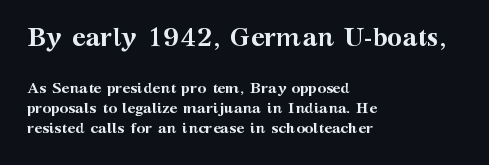
{"italic": "no", "bold": "yes", "underline": "no", "align": "left", "line_spacing": "normal", "line_spacing_ratio": 1.33, "letter_spacing": "normal", "letter_spacing_em": 0.0, "larger_block": "first", "size_ratio": 1.73, "glyph_px": 26}
